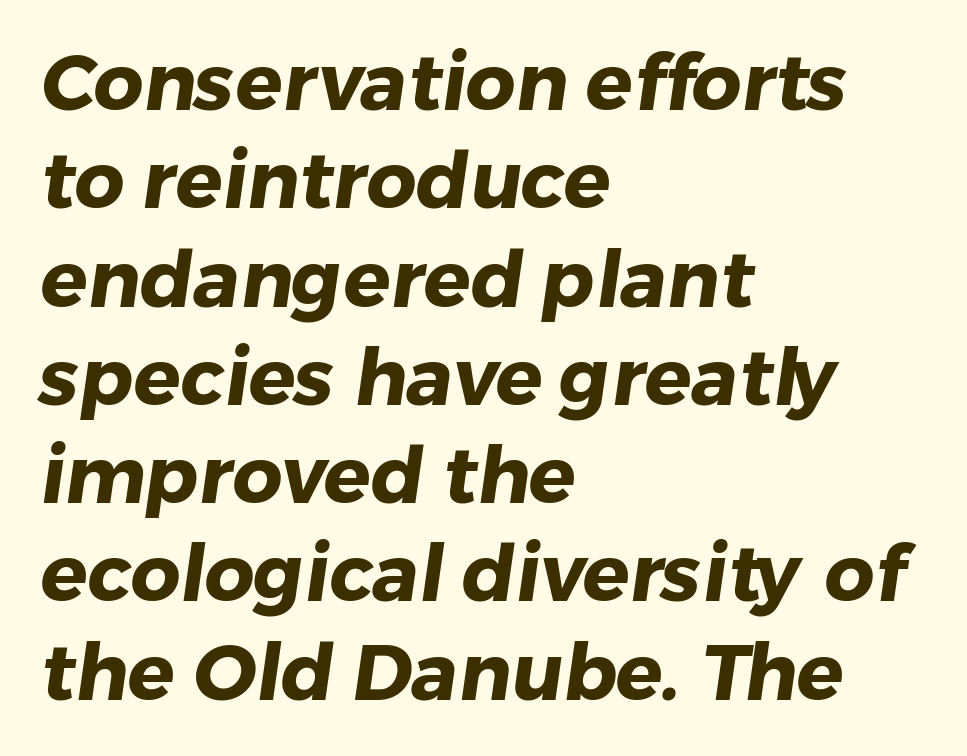
The glyphs have the mass of a bold cut. A classic flush-left, rag-right setting is used for this passage. Nope, no serifs anywhere on these letters. Type without underlining.
